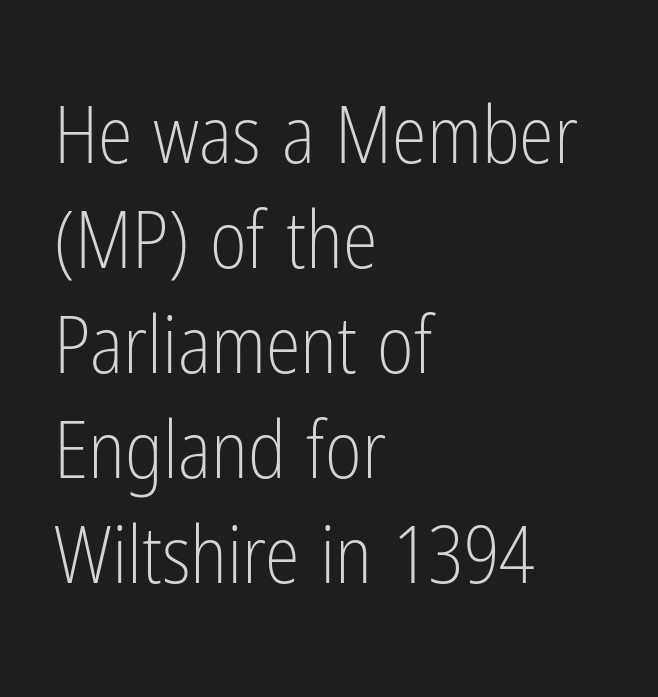
The image shows 79 px light, condensed sans-serif type, upright; set left-aligned, normal line spacing (1.33x), normal letter spacing, not underlined; low stroke contrast and a medium x-height.
